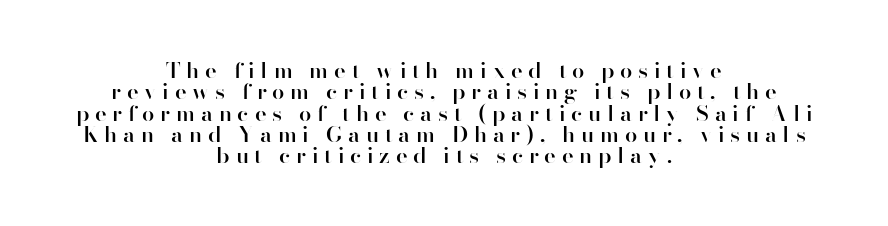
Q: Is the text bold? A: Semi-bold.
Q: Is the text italic (slanted)? A: No, it is upright.
Q: Is the text underlined? A: No.
Q: How is the paragraph aligned? A: Centered.
Q: Is the spacing between letters normal or unusually wide? A: Unusually wide.
Q: Is the spacing between lines tight, normal or loose? A: Tight.
